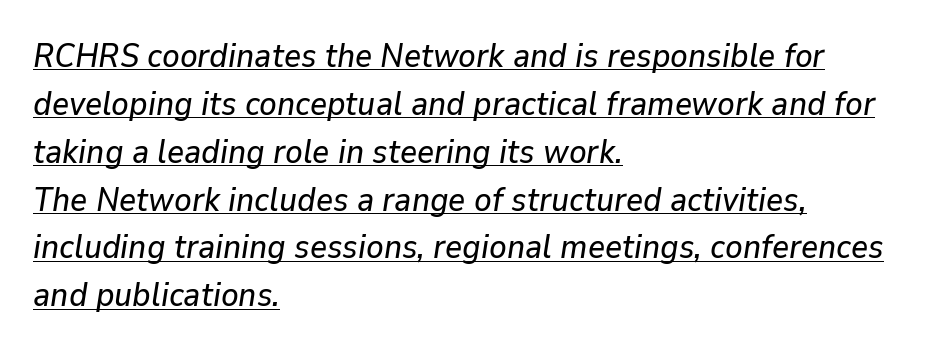
Q: Is the text italic (slanted)? A: Yes, it leans right by about 9 degrees.
Q: Is the text underlined? A: Yes.
Q: How is the paragraph aligned? A: Left-aligned.
Q: Is the spacing between letters normal or unusually wide? A: Normal.
Q: Is the spacing between lines tight, normal or loose? A: Normal.
Q: Width (condensed, normal, or wide)? A: Normal.
Q: Stroke contrast? A: Low.
Q: x-height? A: Medium.
Q: Monospaced? A: No.
